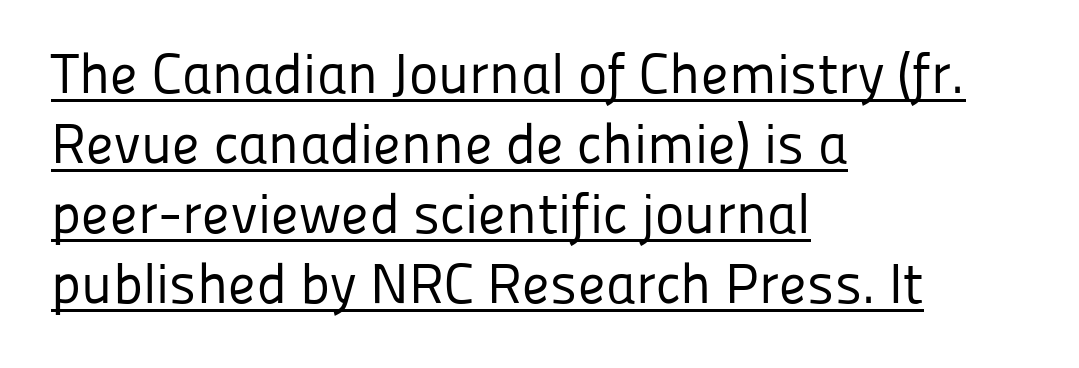
The image shows 56 px regular-weight sans-serif type, upright; set left-aligned, normal line spacing (1.25x), normal letter spacing, underlined; low stroke contrast and a medium x-height.
